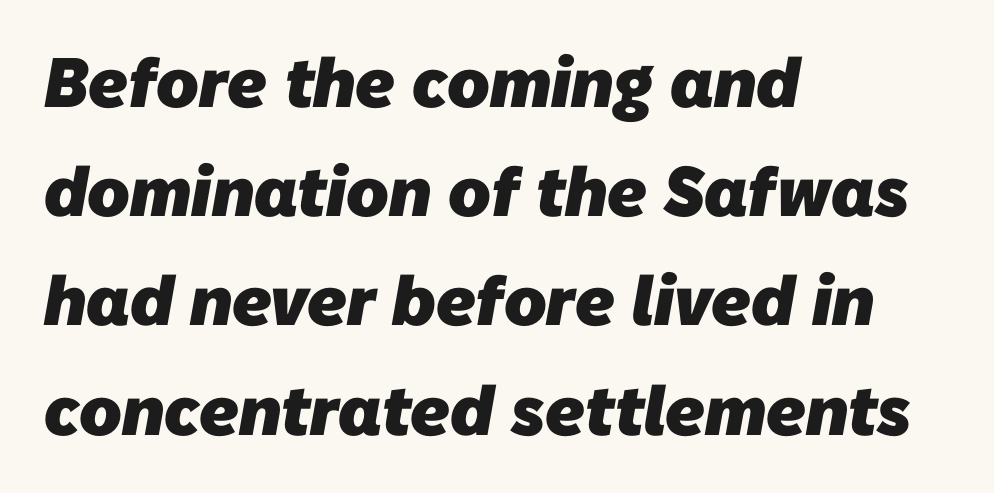
The image shows 70 px heavy sans-serif type; set left-aligned, normal line spacing (1.56x), normal letter spacing, not underlined; low stroke contrast and a medium x-height.
